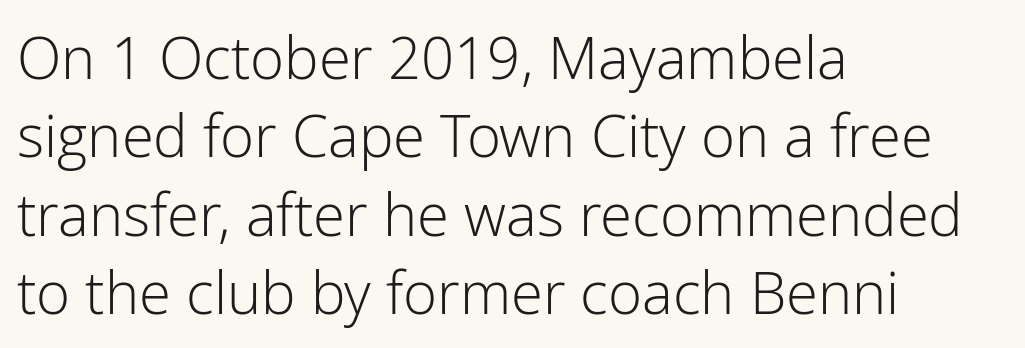
Spacing verdict: proportional, widths tailored to each character. Unbolded letterforms with no extra heft. The line texture is even and compact thanks to regular tracking. Each line starts at the same left margin while the right side varies.
